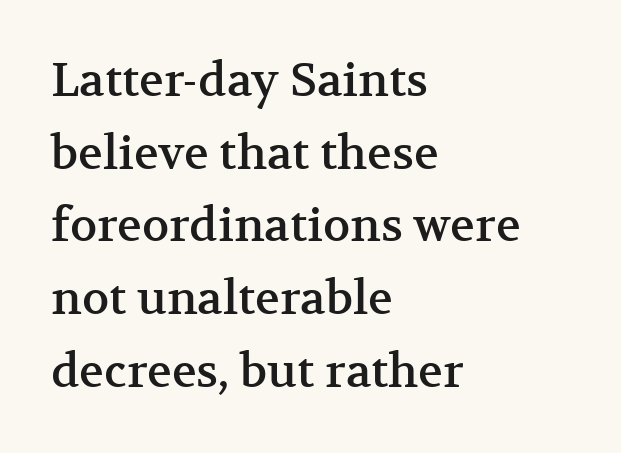
{"serif": "yes", "italic": "no", "width": "normal", "stroke_contrast": "medium", "x_height": "medium", "monospaced": "no", "underline": "no", "align": "left", "line_spacing": "normal", "line_spacing_ratio": 1.58, "letter_spacing": "normal", "letter_spacing_em": 0.0, "glyph_px": 46}
